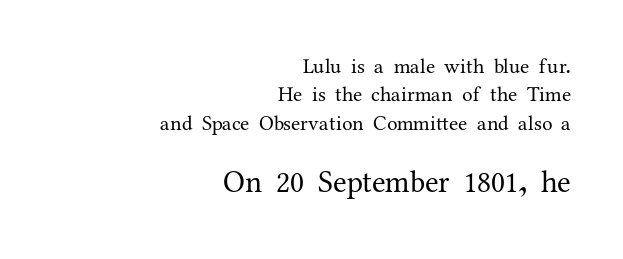
Tracking value appears to be zero — textbook default spacing. The space between consecutive lines is moderate. Upright lettering throughout. Stems and bowls with no extra thickness — not bold. Note the varied advance widths — an 'i' is clearly narrower than an 'm'.
